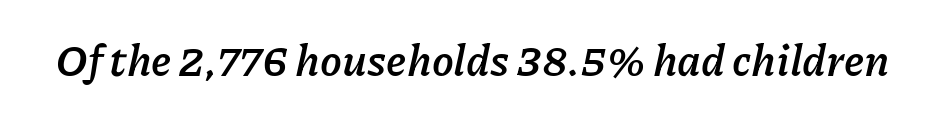
The image shows 44 px semibold type, italic (leaning right); set normal letter spacing, not underlined; low stroke contrast and a medium x-height.
